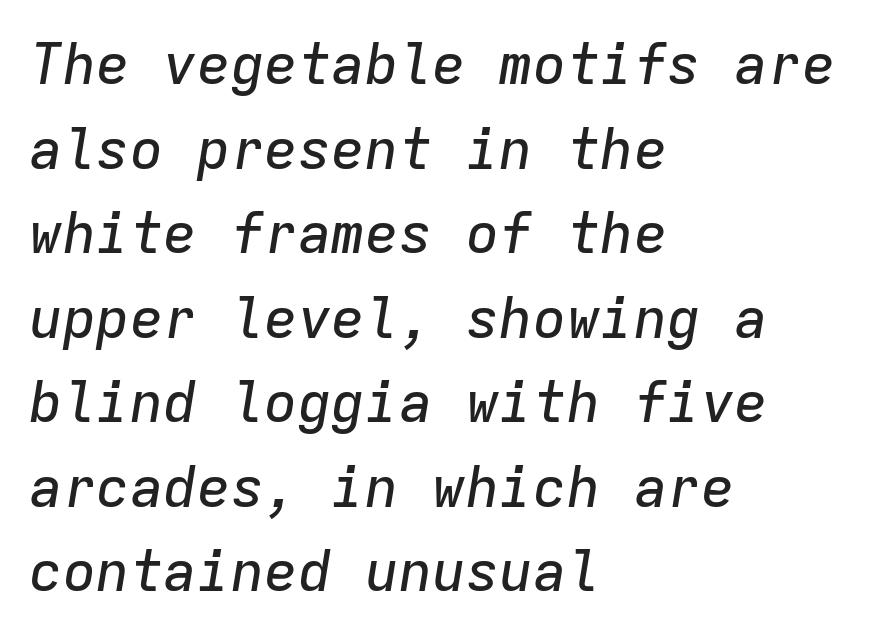
Q: Is the text italic (slanted)? A: Yes, it leans right by about 9 degrees.
Q: Is the text underlined? A: No.
Q: How is the paragraph aligned? A: Left-aligned.
Q: Is the spacing between letters normal or unusually wide? A: Normal.
Q: Is the spacing between lines tight, normal or loose? A: Normal.
Q: Width (condensed, normal, or wide)? A: Normal.
Q: Stroke contrast? A: Low.
Q: x-height? A: Medium.
Q: Monospaced? A: Yes.
